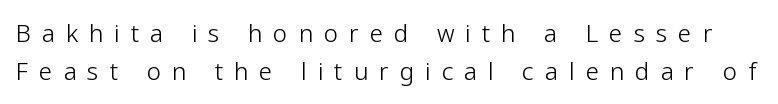
The passage shown is not underscored anywhere. The characters are drawn with everyday or finer stroke widths. Observe the wide spacing: letters keep a clear distance from each other. Is there any slant? The stems are plumb. Normally led — the rows are evenly, conventionally spaced.
